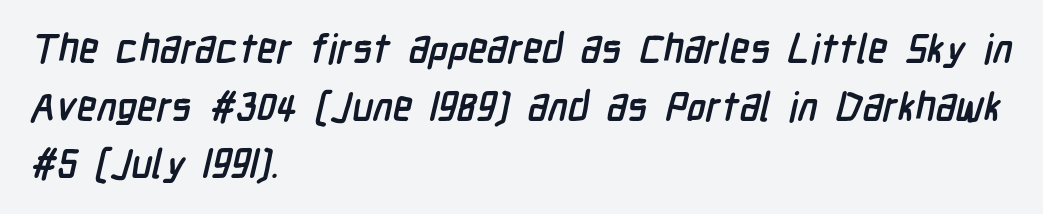
The block of text has a typical density, with ordinary space between rows. Serifs: no, the terminals of the letterforms are clean. This rendering leaves character spacing at its baseline value. Bold? Absolutely — the strokes are thick and heavy.
